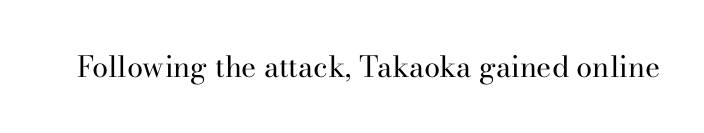
These lines keep a tight, regular rhythm from letter to letter. Examine the stroke ends and you'll spot serifs. This is not heavy type; no bold has been used. The foot of each line stays bare and open. These lines are rendered in a variable-pitch font. The axis of the letterforms is exactly vertical.
